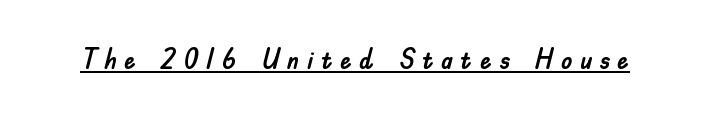
The image shows 29 px sans-serif type; set unusually wide letter spacing (+0.25 em), underlined; low stroke contrast and a small x-height.
